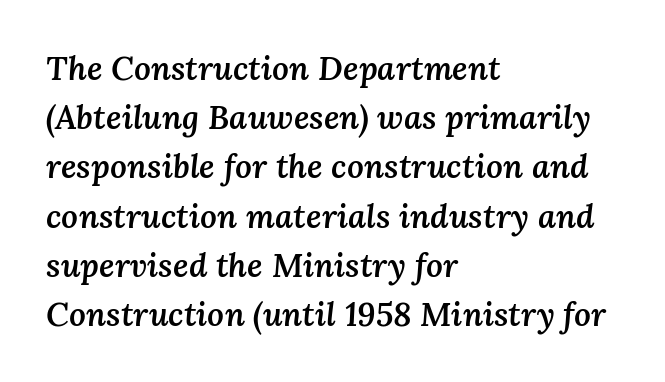
The specimen omits any rule beneath the text block's lines. Students, note that the glyphs here touch the page at normal intervals. Italic: yes, the glyphs are oblique. Baseline-to-baseline distance is the conventional proportion of letter height. Is the type bold? Partly — it's a semibold, heavier than regular but not fully bold. Left-aligned paragraph, ragged on the right.
